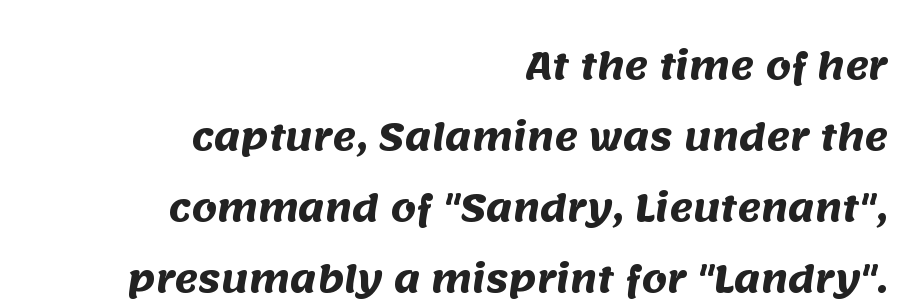
Q: Is the text bold? A: Yes.
Q: Is the typeface a serif or a sans-serif typeface? A: Sans-serif.
Q: Is the text underlined? A: No.
Q: How is the paragraph aligned? A: Right-aligned.
Q: Is the spacing between letters normal or unusually wide? A: Normal.
Q: Is the spacing between lines tight, normal or loose? A: Loose.
Q: Width (condensed, normal, or wide)? A: Normal.
Q: Stroke contrast? A: Medium.
Q: x-height? A: Large.
Q: Monospaced? A: No.
